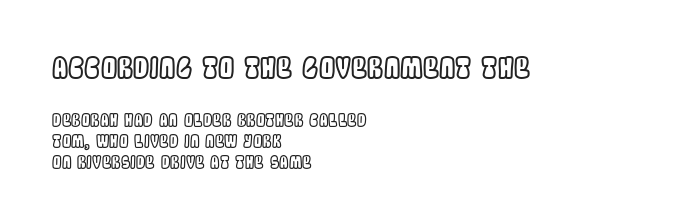
The image shows 29 px condensed type, upright; set left-aligned, line spacing 1.23x, normal letter spacing, not underlined; the first (top) block is 1.71x larger; a large x-height.
